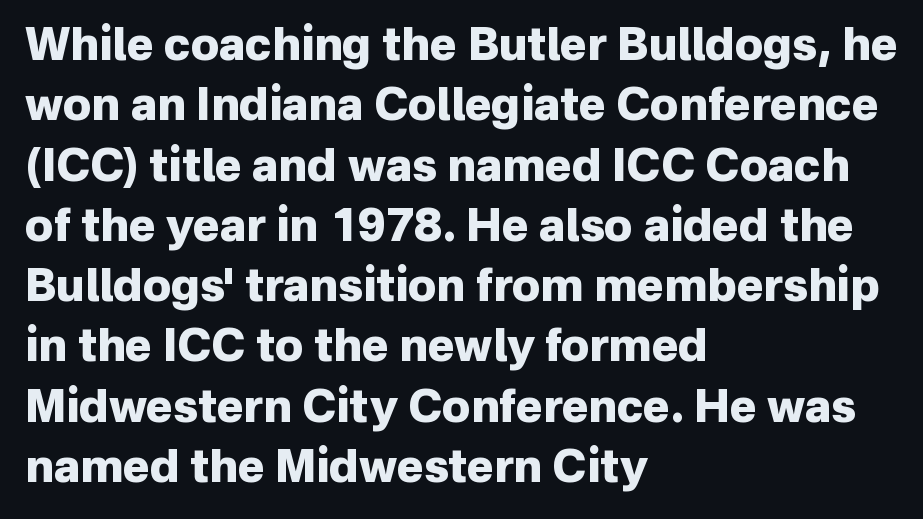
{"serif": "no", "italic": "no", "bold": "yes", "weight": "heavy", "width": "normal", "stroke_contrast": "low", "x_height": "medium", "monospaced": "no", "underline": "no", "align": "left", "line_spacing": "normal", "line_spacing_ratio": 1.34, "letter_spacing": "normal", "letter_spacing_em": 0.0, "glyph_px": 45}
